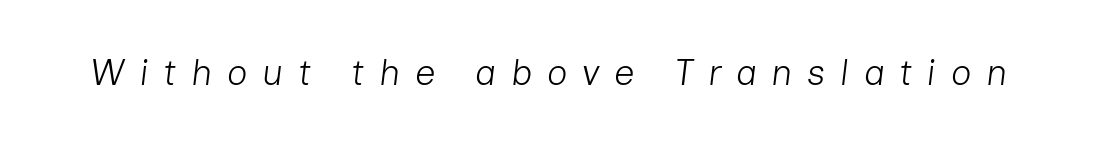
These lines are rendered in a variable-pitch font. Decoration check: the copy has no underline. Style check: oblique. Tracking value appears strongly positive — letters spread wide. Vertical stems look standard width or narrower in stroke.
